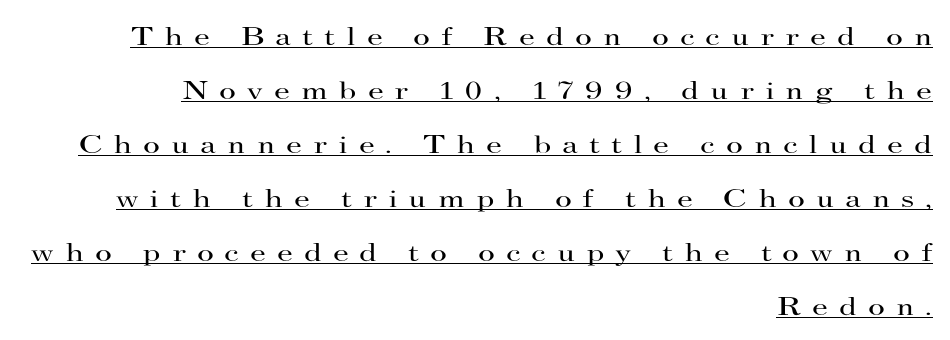
{"italic": "no", "bold": "no", "underline": "yes", "align": "right", "line_spacing": "loose", "line_spacing_ratio": 2.08, "letter_spacing": "wide", "letter_spacing_em": 0.42, "glyph_px": 26}
